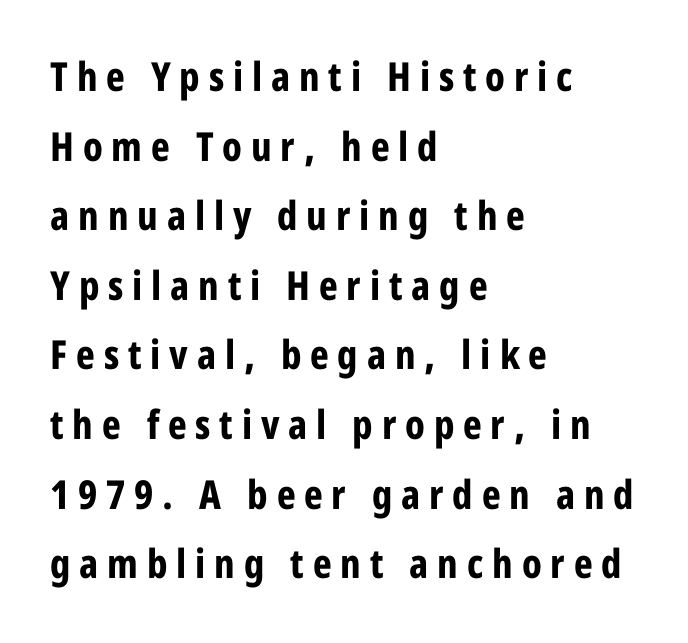
{"serif": "no", "italic": "no", "bold": "yes", "weight": "bold", "width": "condensed", "stroke_contrast": "low", "x_height": "large", "monospaced": "no", "underline": "no", "align": "left", "line_spacing_ratio": 1.74, "letter_spacing": "wide", "letter_spacing_em": 0.22, "glyph_px": 40}
